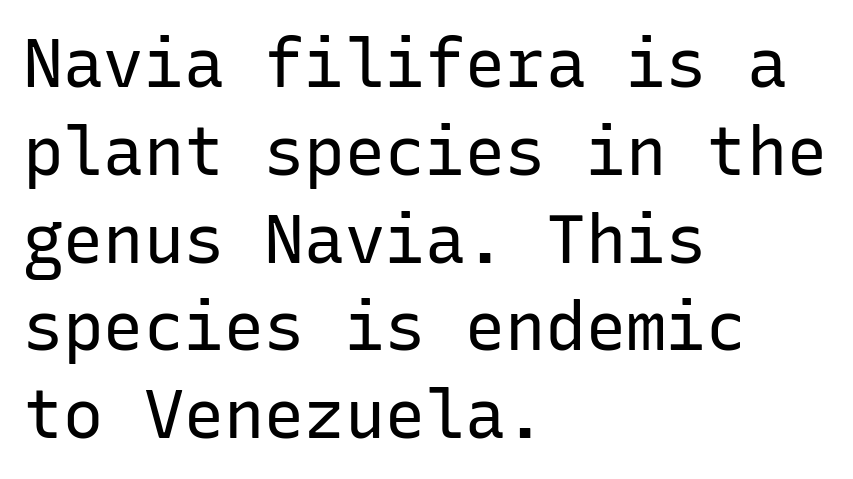
The image shows 67 px regular-weight sans-serif type, upright, monospaced; set left-aligned, normal line spacing (1.31x), normal letter spacing, not underlined; low stroke contrast and a medium x-height.
